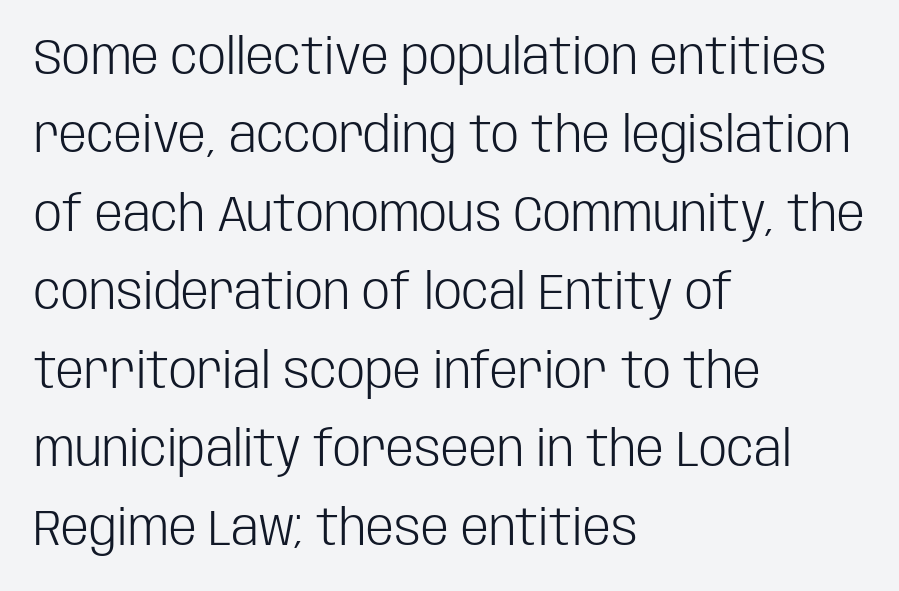
The image shows 50 px light, condensed sans-serif type, upright; set left-aligned, normal line spacing (1.57x), normal letter spacing, not underlined; low stroke contrast and a large x-height.
